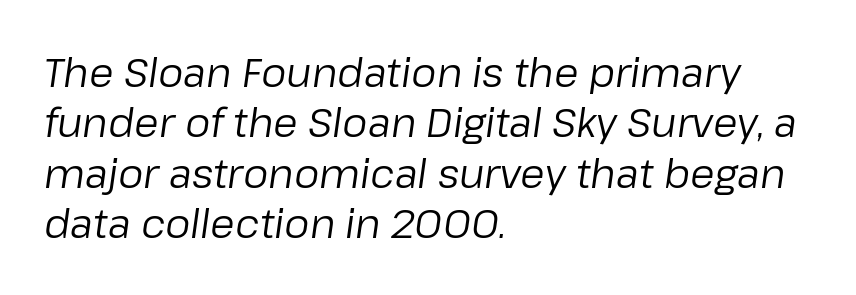
Do the characters align in a grid? No, the font is proportional. In terms of posture, this sample is oblique. A light-to-regular cut is what we see here. Regular leading. Notice how the passage keeps a crisp vertical edge on the left only.
